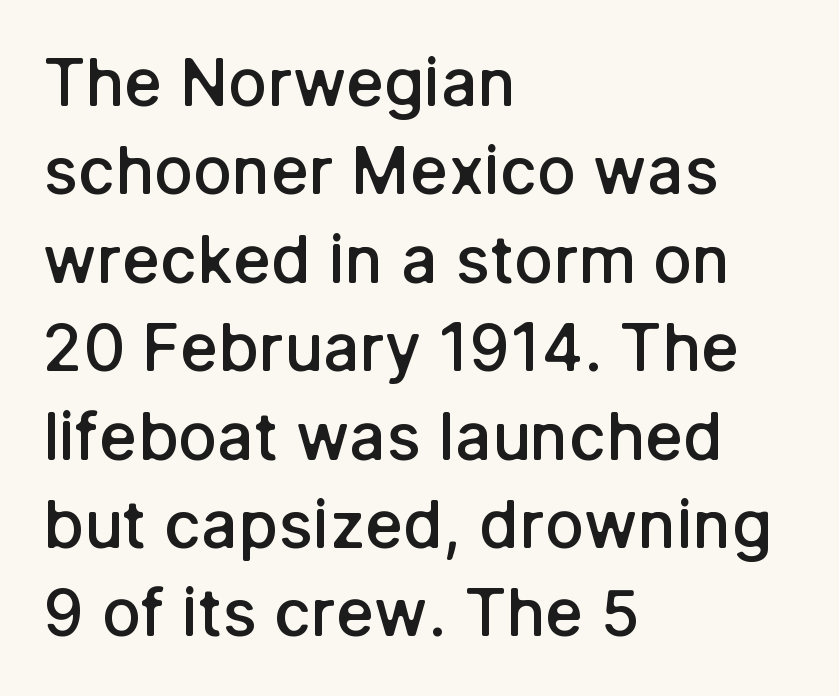
The ragged edge is on the right, which tells us the setting is flush left. Note the varied advance widths — an 'i' is clearly narrower than an 'm'. Letters rest on an invisible, unmarked baseline. The font's upright variant was chosen for this text.
